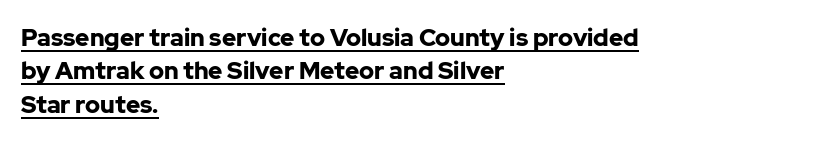
The image shows 24 px bold type, upright; set left-aligned, normal line spacing (1.39x), normal letter spacing, underlined.
